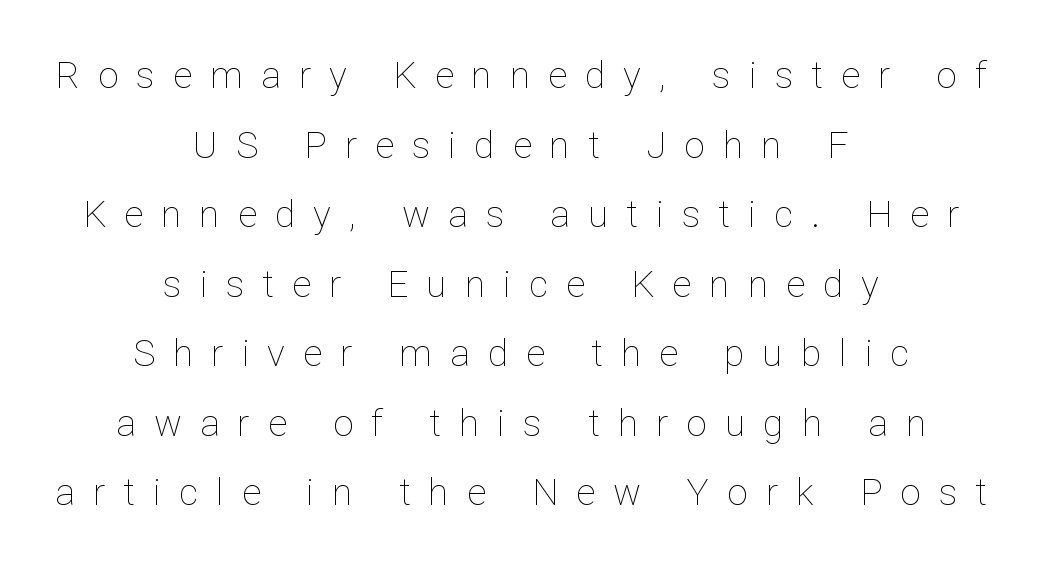
A typesetter would call this proportional, since set widths differ per character. Is there any slant? The stems are plumb. The weight would be labelled regular, book, light, or lighter still. This rendering widens character spacing well past its baseline value. Leftover space on each line is divided equally before and after the words. The space directly below the letters is spotless.
